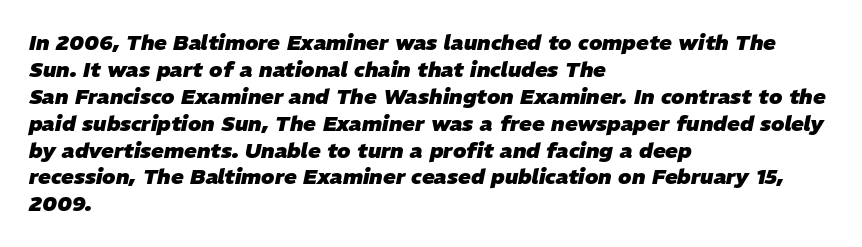
{"italic": "yes", "lean": "right", "slant_degrees": 11, "bold": "yes", "underline": "no", "align": "left", "line_spacing": "normal", "line_spacing_ratio": 1.28, "letter_spacing": "normal", "letter_spacing_em": 0.0, "glyph_px": 21}
